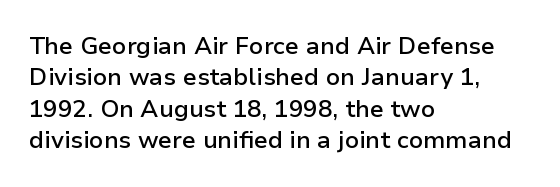
The image shows 24 px text type, upright; set left-aligned, normal line spacing (1.31x), normal letter spacing, not underlined.
